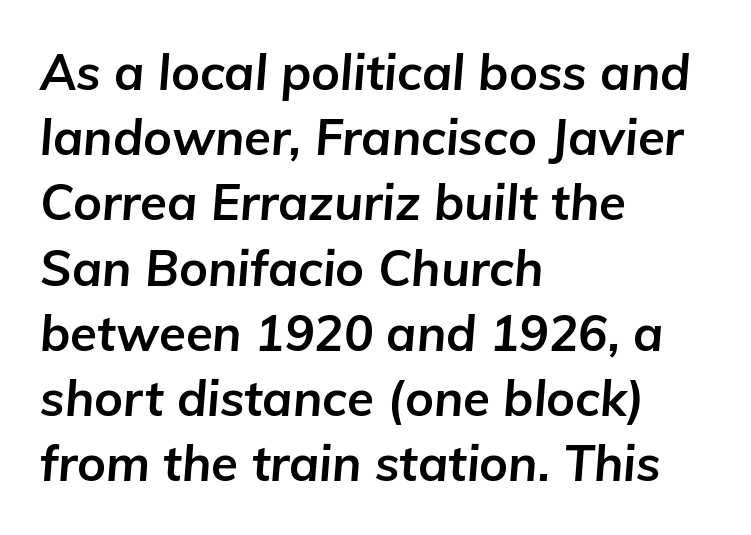
The image shows 49 px bold type, italic (leaning right); set left-aligned, normal line spacing (1.33x), normal letter spacing, not underlined; low stroke contrast and a medium x-height.
